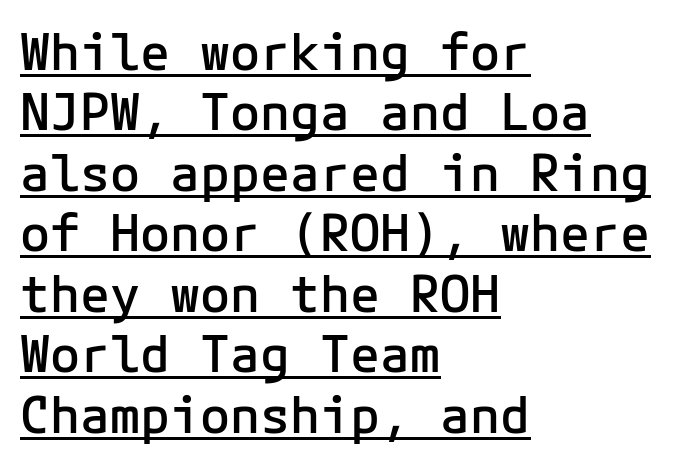
{"serif": "no", "italic": "no", "bold": "semi", "weight": "semibold", "width": "normal", "stroke_contrast": "low", "x_height": "medium", "monospaced": "yes", "underline": "yes", "align": "left", "line_spacing_ratio": 1.21, "letter_spacing": "normal", "letter_spacing_em": 0.0, "glyph_px": 50}
